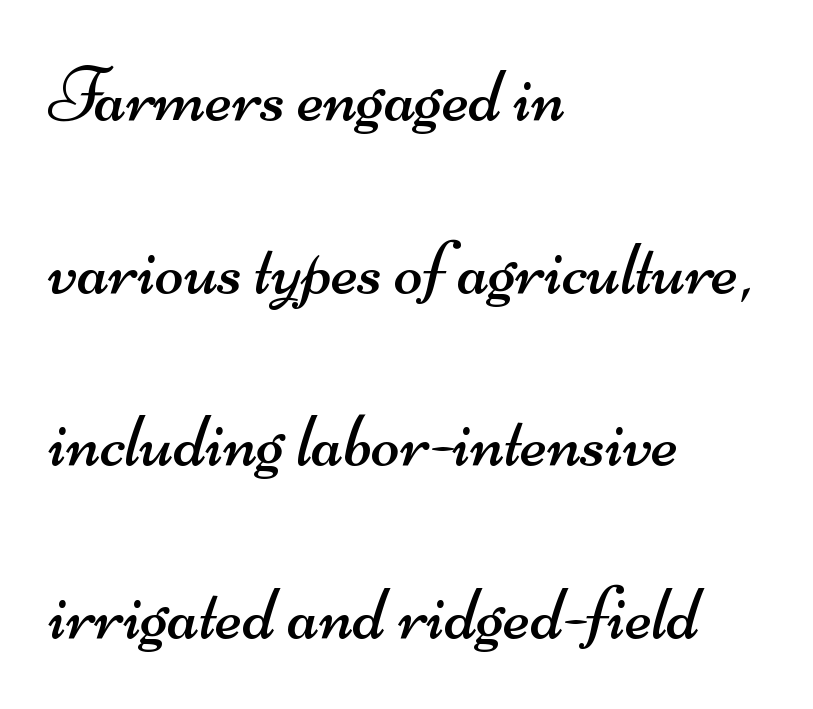
Q: Is the text bold? A: No.
Q: Is the typeface a serif or a sans-serif typeface? A: Sans-serif.
Q: Is the text underlined? A: No.
Q: How is the paragraph aligned? A: Left-aligned.
Q: Is the spacing between letters normal or unusually wide? A: Normal.
Q: Is the spacing between lines tight, normal or loose? A: Loose.
Q: Width (condensed, normal, or wide)? A: Wide.
Q: Stroke contrast? A: Medium.
Q: x-height? A: Small.
Q: Monospaced? A: No.
